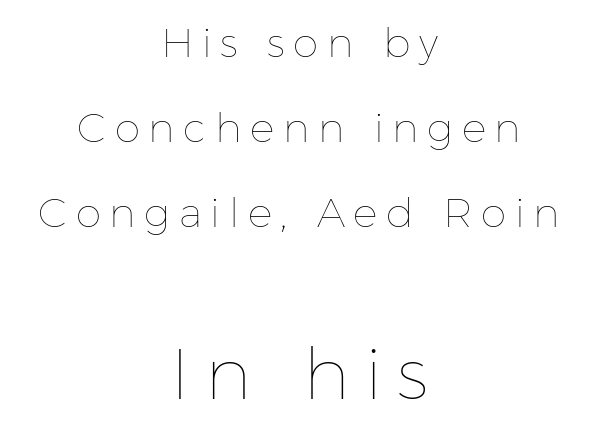
Q: Is the text bold? A: No.
Q: Is the text italic (slanted)? A: No, it is upright.
Q: Is the text underlined? A: No.
Q: How is the paragraph aligned? A: Centered.
Q: Is the spacing between letters normal or unusually wide? A: Unusually wide.
Q: Is the spacing between lines tight, normal or loose? A: Loose.
Q: Which block of text is set in a larger size, the first (top) or the second (bottom)? A: The second (bottom) one.
Q: Width (condensed, normal, or wide)? A: Normal.
Q: Stroke contrast? A: Low.
Q: x-height? A: Medium.
Q: Monospaced? A: No.
